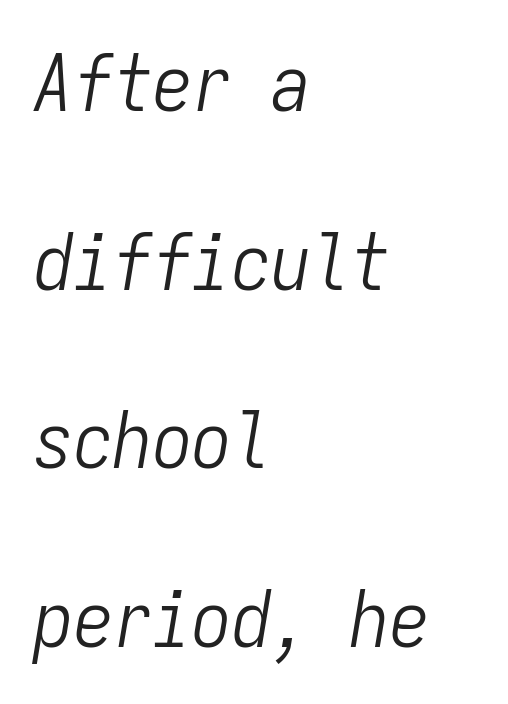
{"italic": "yes", "lean": "right", "slant_degrees": 9, "bold": "no", "weight": "light", "width": "condensed", "stroke_contrast": "low", "x_height": "medium", "monospaced": "yes", "underline": "no", "align": "left", "line_spacing": "loose", "line_spacing_ratio": 2.26, "letter_spacing": "normal", "letter_spacing_em": 0.0, "glyph_px": 79}
